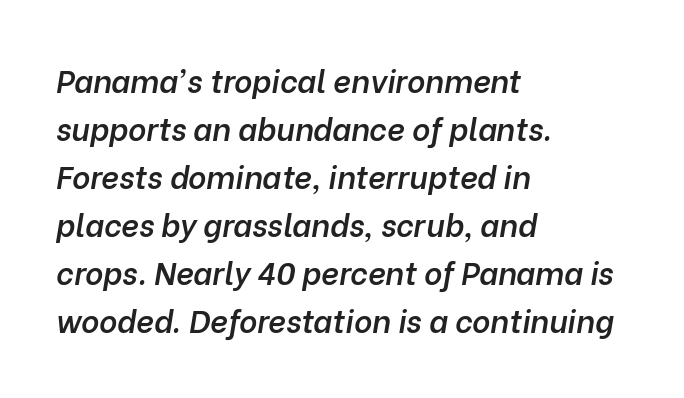
The image shows 31 px semibold type, italic (leaning right); set left-aligned, normal line spacing (1.55x), normal letter spacing, not underlined; low stroke contrast and a medium x-height.
